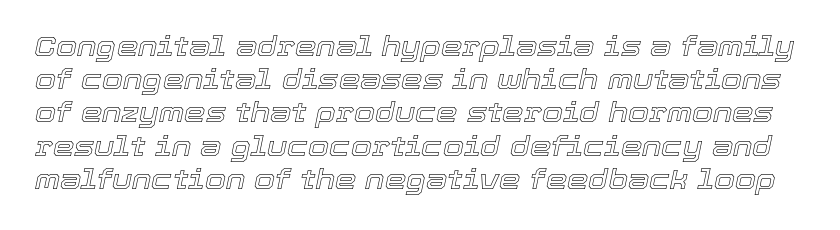
A clean baseline with only descenders dipping below it. Emphasis-style slanted type is in use. The gaps between neighbouring characters are ordinary and unremarkable.
